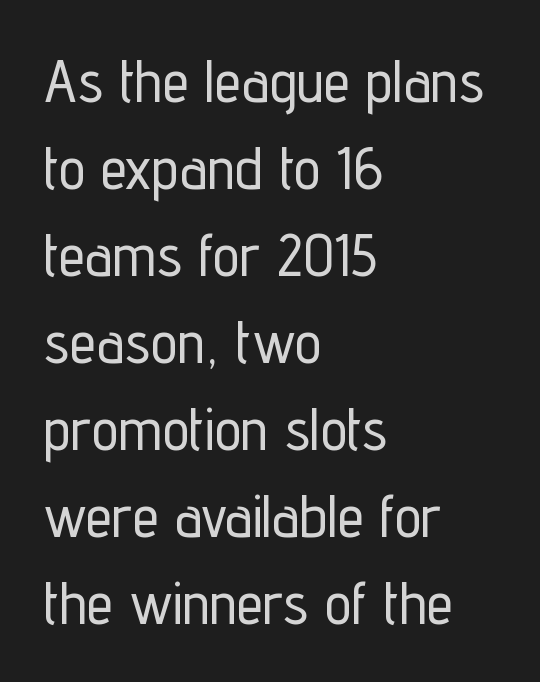
Q: Is the text italic (slanted)? A: No, it is upright.
Q: Is the typeface a serif or a sans-serif typeface? A: Sans-serif.
Q: Is the text underlined? A: No.
Q: How is the paragraph aligned? A: Left-aligned.
Q: Is the spacing between letters normal or unusually wide? A: Normal.
Q: Is the spacing between lines tight, normal or loose? A: Normal.
Q: Width (condensed, normal, or wide)? A: Condensed.
Q: Stroke contrast? A: Low.
Q: x-height? A: Medium.
Q: Monospaced? A: No.
